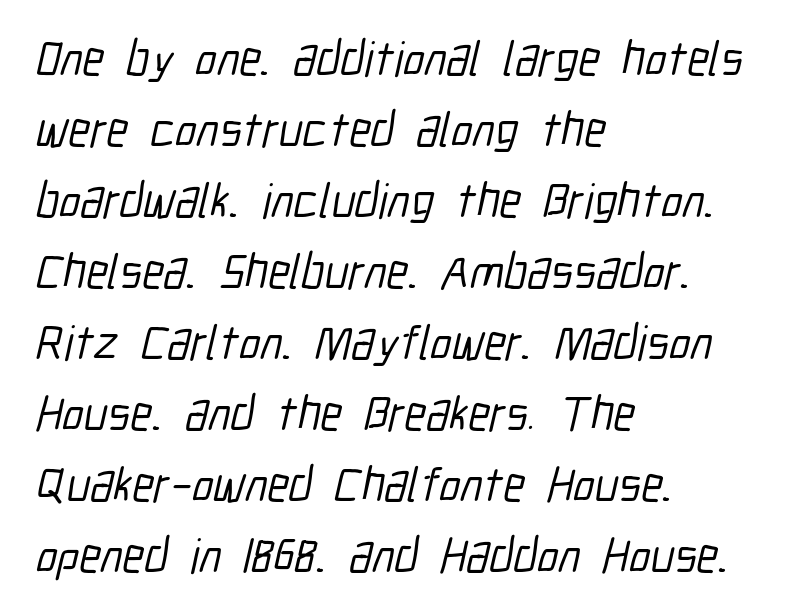
Reading down the block, your eye returns to a fixed left position each line. Is this a fixed-width face? No — the glyphs have proportional, varying widths. Spacing between characters is what you'd get straight out of the box. The passage shown is typeset with a sans-serif family. This rendering features lettering with no underline. Each new line begins a customary step beneath the previous one.
